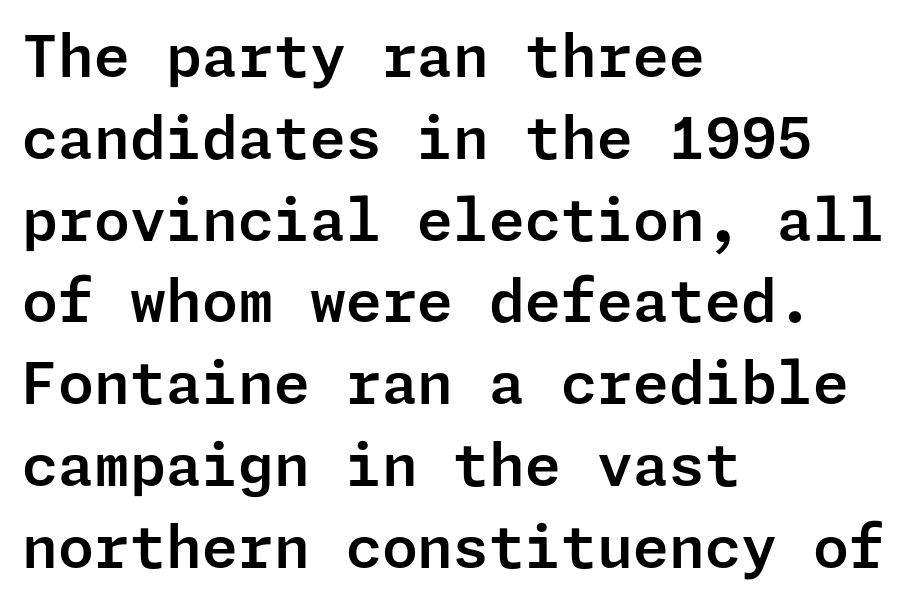
The image shows 58 px sans-serif type, upright; set left-aligned, normal line spacing (1.41x), normal letter spacing, not underlined; low stroke contrast and a medium x-height.
